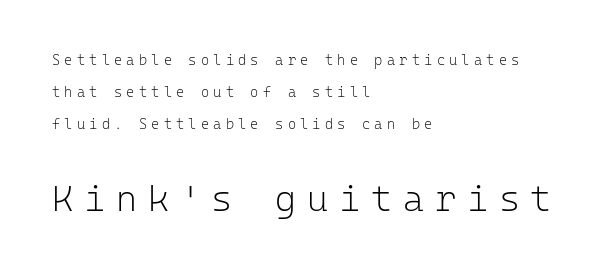
{"serif": "no", "italic": "no", "bold": "no", "weight": "light", "width": "normal", "stroke_contrast": "low", "x_height": "medium", "monospaced": "yes", "underline": "no", "align": "left", "line_spacing": "loose", "line_spacing_ratio": 2.3, "letter_spacing": "wide", "letter_spacing_em": 0.3, "larger_block": "second", "size_ratio": 2.57, "glyph_px": 36}
